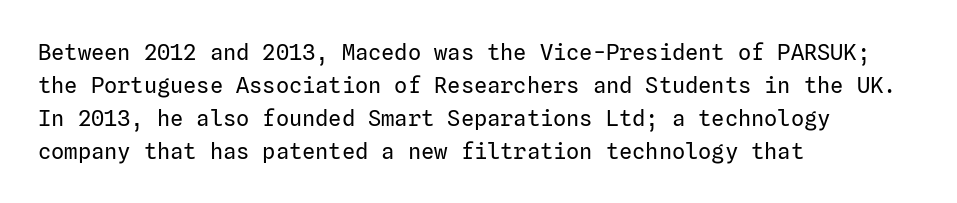
In terms of leading, this rendering sits right in the middle. Quick note: not italic, upright. Stems here are at most as thick as an everyday book face. Letter spacing: default.
